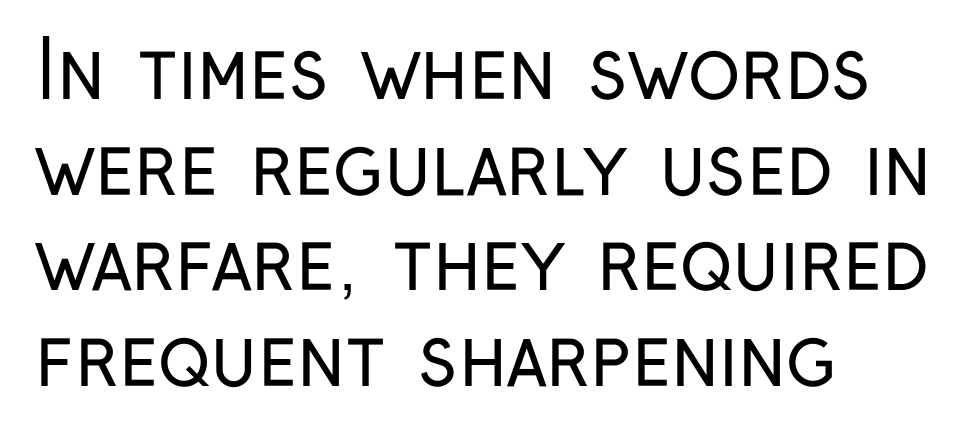
{"serif": "no", "italic": "no", "bold": "no", "weight": "regular", "width": "condensed", "stroke_contrast": "low", "x_height": "medium", "monospaced": "no", "underline": "no", "align": "left", "line_spacing_ratio": 1.21, "letter_spacing": "normal", "letter_spacing_em": 0.0, "glyph_px": 79}
